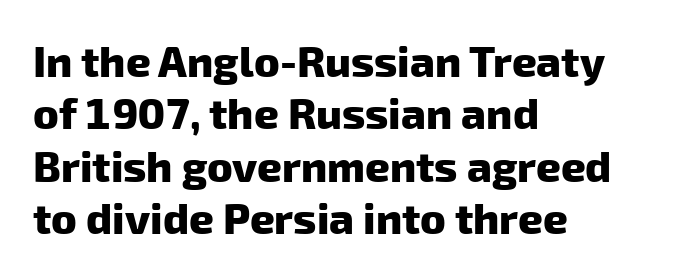
The designer went with a sans here, leaving each stem footless. Caption: multi-line text, flush left, ragged right. Varying glyph widths throughout — classic text-font behaviour. What weight is shown? A full bold with thick strokes. Clear beneath every line of the passage. This sample uses plain, unmodified letter spacing.
